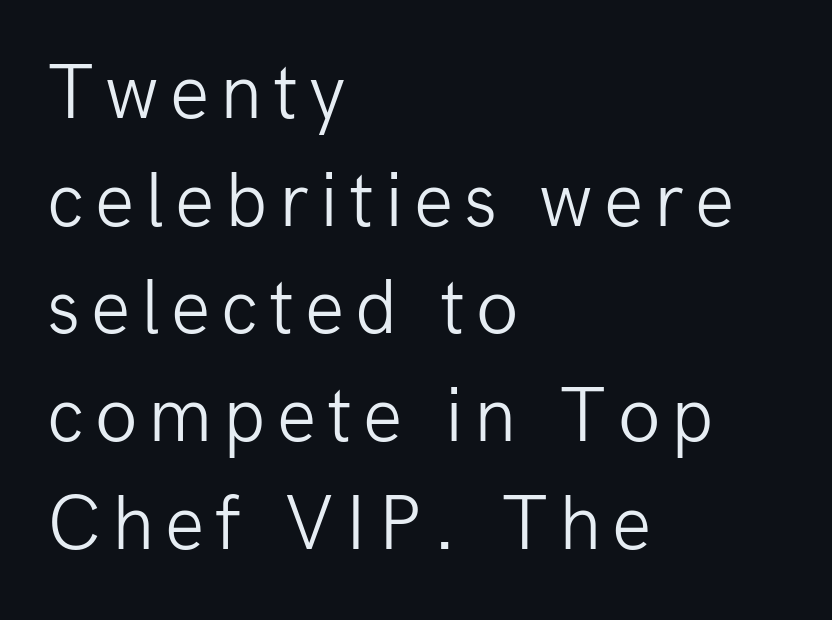
The image shows 78 px light sans-serif type, upright; set left-aligned, normal line spacing (1.38x), not underlined; low stroke contrast and a medium x-height.
